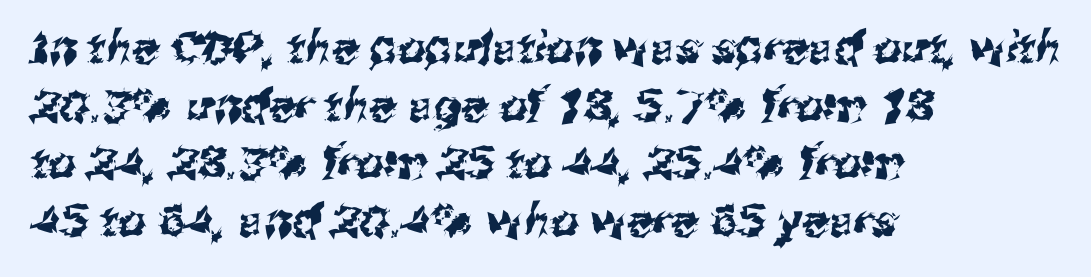
Q: Is the typeface a serif or a sans-serif typeface? A: Sans-serif.
Q: Is the text underlined? A: No.
Q: How is the paragraph aligned? A: Left-aligned.
Q: Is the spacing between letters normal or unusually wide? A: Normal.
Q: Is the spacing between lines tight, normal or loose? A: Normal.
Q: Width (condensed, normal, or wide)? A: Normal.
Q: Stroke contrast? A: Medium.
Q: x-height? A: Medium.
Q: Monospaced? A: No.
